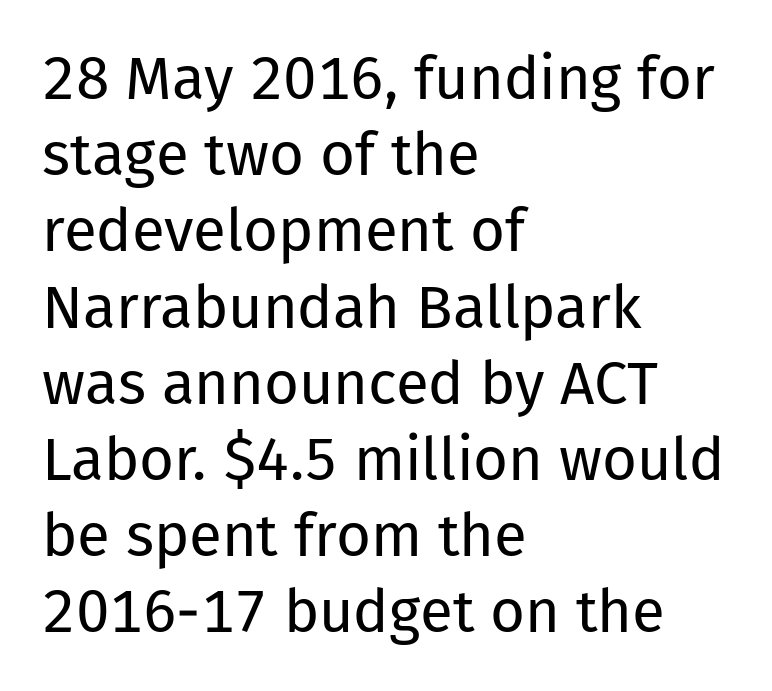
The typesetting does not lean heavy: it is not bold. The type family on display is of the sans-serif kind. The rendering keeps characters at their native spacing. Teacher's note: observe the even left margin — that is flush-left alignment.
